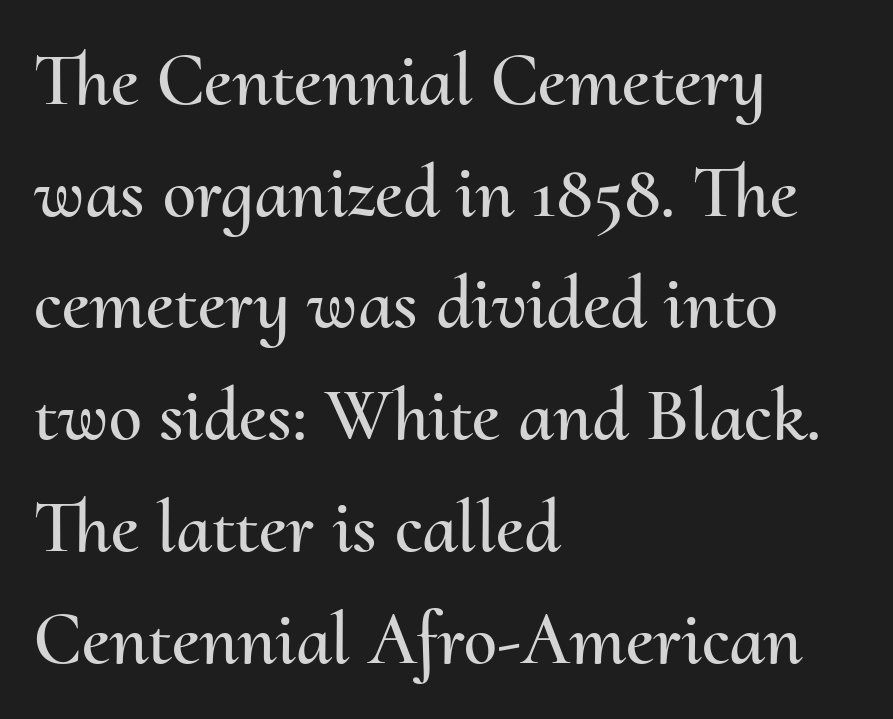
{"italic": "no", "width": "normal", "stroke_contrast": "medium", "x_height": "small", "monospaced": "no", "underline": "no", "align": "left", "line_spacing": "normal", "line_spacing_ratio": 1.49, "letter_spacing": "normal", "letter_spacing_em": 0.0, "glyph_px": 75}
